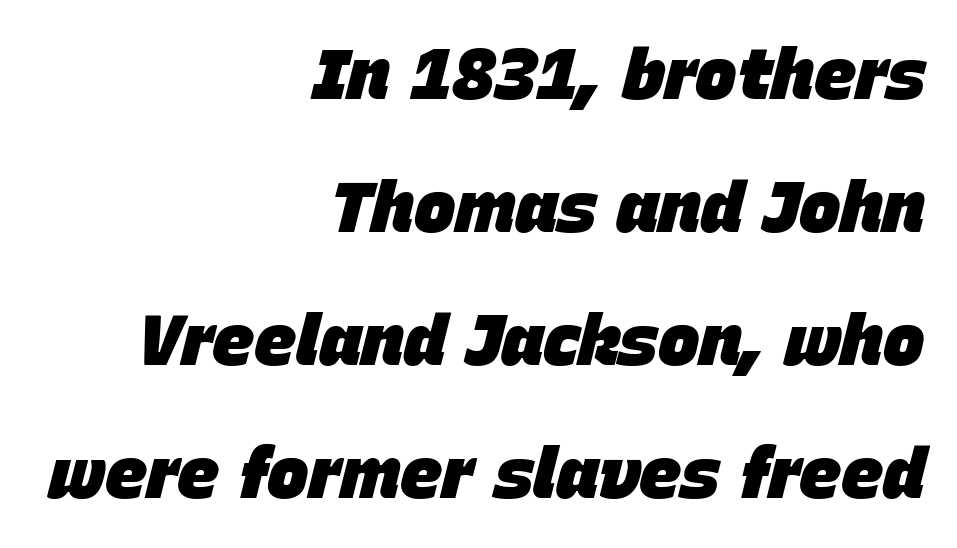
Q: Is the text bold? A: Yes.
Q: Is the text italic (slanted)? A: Yes, it leans right by about 15 degrees.
Q: Is the text underlined? A: No.
Q: How is the paragraph aligned? A: Right-aligned.
Q: Is the spacing between letters normal or unusually wide? A: Normal.
Q: Is the spacing between lines tight, normal or loose? A: Loose.
Q: Width (condensed, normal, or wide)? A: Normal.
Q: Stroke contrast? A: Low.
Q: x-height? A: Large.
Q: Monospaced? A: No.
